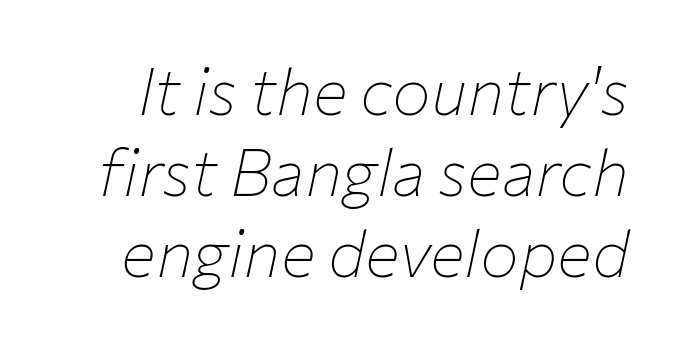
Q: Is the text bold? A: No.
Q: Is the text italic (slanted)? A: Yes, it leans right by about 12 degrees.
Q: Is the text underlined? A: No.
Q: Is the spacing between letters normal or unusually wide? A: Normal.
Q: Is the spacing between lines tight, normal or loose? A: Normal.
Q: Width (condensed, normal, or wide)? A: Normal.
Q: Stroke contrast? A: Low.
Q: x-height? A: Medium.
Q: Monospaced? A: No.
